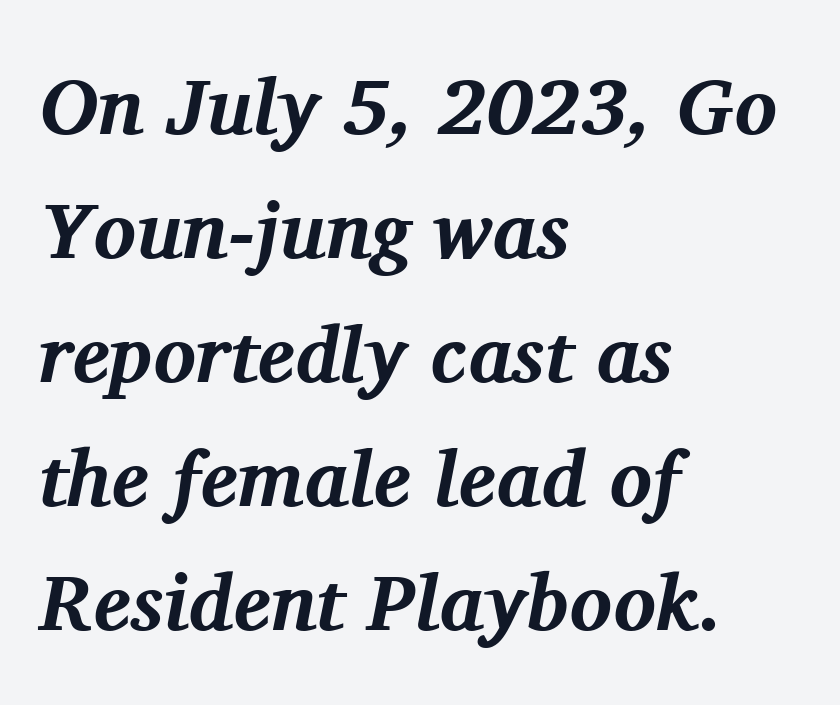
{"serif": "yes", "italic": "yes", "lean": "right", "slant_degrees": 11, "bold": "yes", "weight": "bold", "width": "normal", "stroke_contrast": "medium", "x_height": "medium", "monospaced": "no", "underline": "no", "align": "left", "line_spacing": "normal", "line_spacing_ratio": 1.57, "letter_spacing": "normal", "letter_spacing_em": 0.0, "glyph_px": 79}
